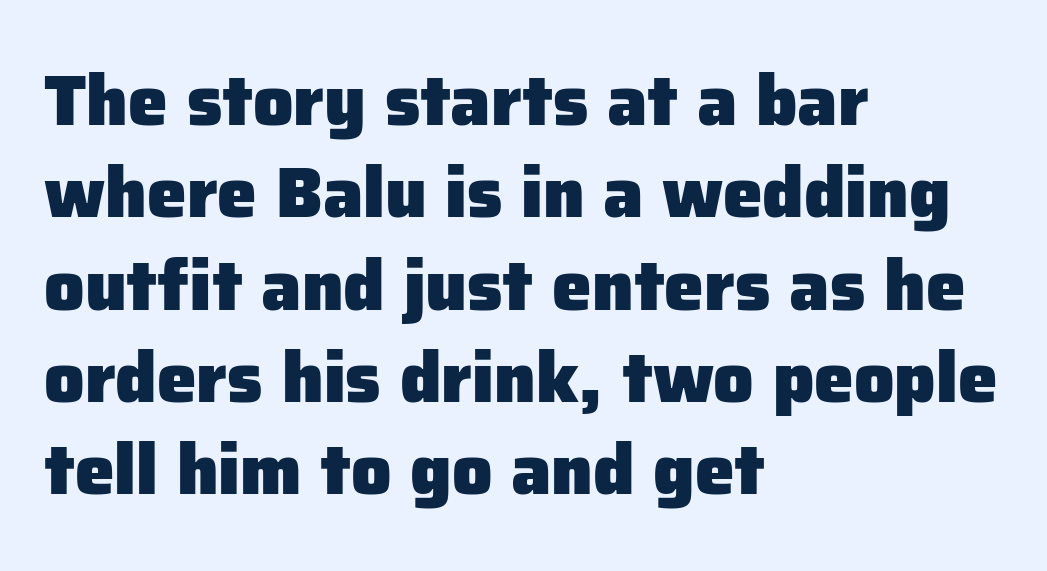
The image shows 71 px heavy sans-serif type, upright; set left-aligned, normal line spacing (1.3x), normal letter spacing, not underlined; low stroke contrast and a medium x-height.
